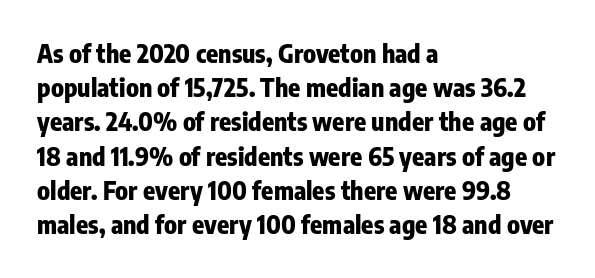
The lines in this sample share a left origin and differ only in where they stop. Summary of vertical rhythm: regular, with standard interline spacing. Italic: no, the glyphs are upright roman. The letterforms sit shoulder to shoulder at normal distance. Set as a true bold cut, around the 700 mark. The baseline area is clear.
